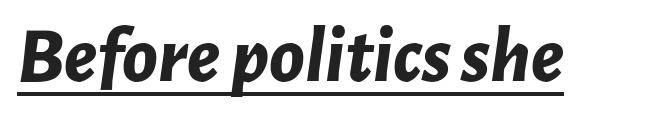
The image shows 80 px bold type, italic (leaning right); set normal letter spacing, underlined; low stroke contrast and a medium x-height.
